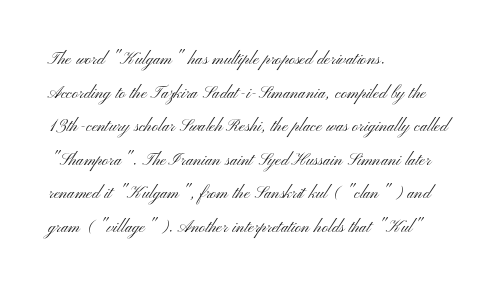
Does the leading feel generous? No, just average. Letters rest on an invisible, unmarked baseline. Heft: none added — not bold. Typeset ragged right — the left edge is the straight one.
